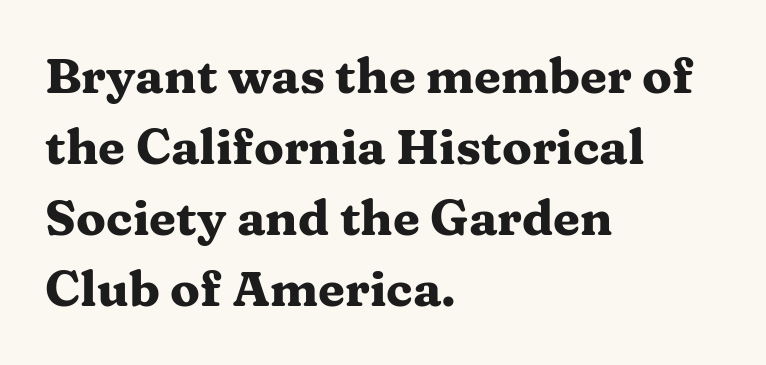
{"serif": "yes", "italic": "no", "bold": "yes", "weight": "heavy", "width": "wide", "stroke_contrast": "medium", "x_height": "medium", "monospaced": "no", "underline": "no", "align": "left", "line_spacing": "normal", "line_spacing_ratio": 1.45, "letter_spacing": "normal", "letter_spacing_em": 0.0, "glyph_px": 49}
